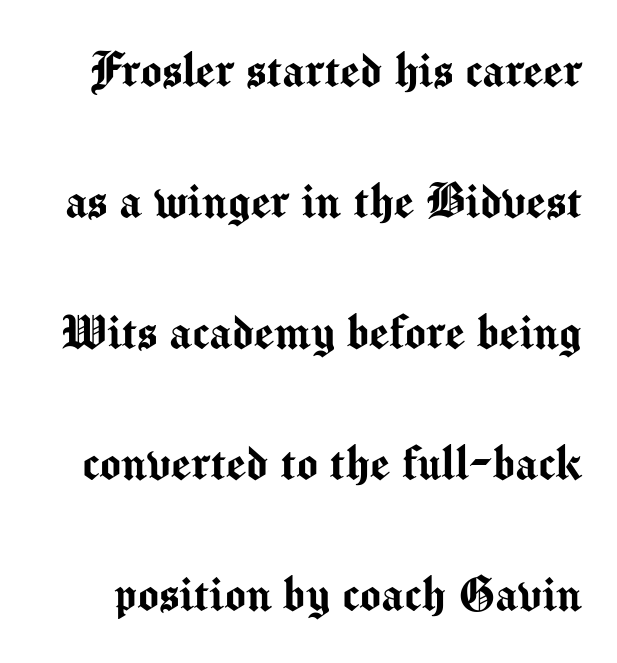
Q: Is the text italic (slanted)? A: No, it is upright.
Q: Is the typeface a serif or a sans-serif typeface? A: Sans-serif.
Q: Is the text underlined? A: No.
Q: Is the spacing between letters normal or unusually wide? A: Normal.
Q: Is the spacing between lines tight, normal or loose? A: Loose.
Q: Width (condensed, normal, or wide)? A: Normal.
Q: Stroke contrast? A: Medium.
Q: x-height? A: Medium.
Q: Monospaced? A: No.
